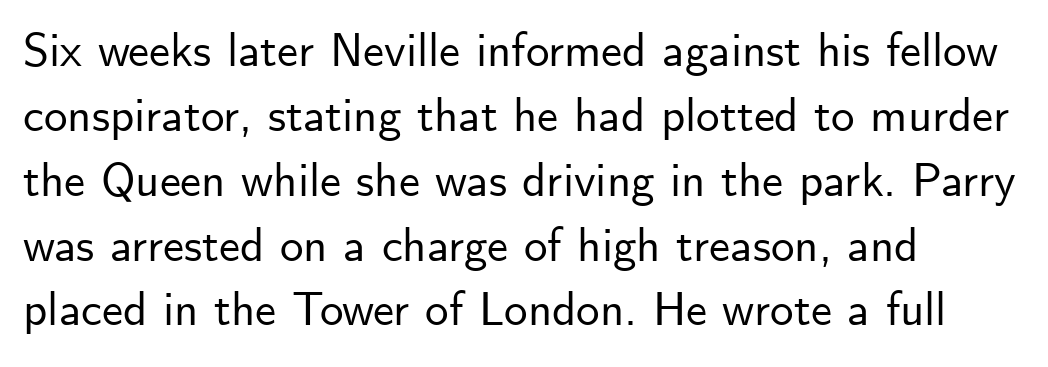
The image shows 47 px sans-serif type, upright; set left-aligned, normal line spacing (1.38x), normal letter spacing, not underlined; low stroke contrast and a small x-height.
